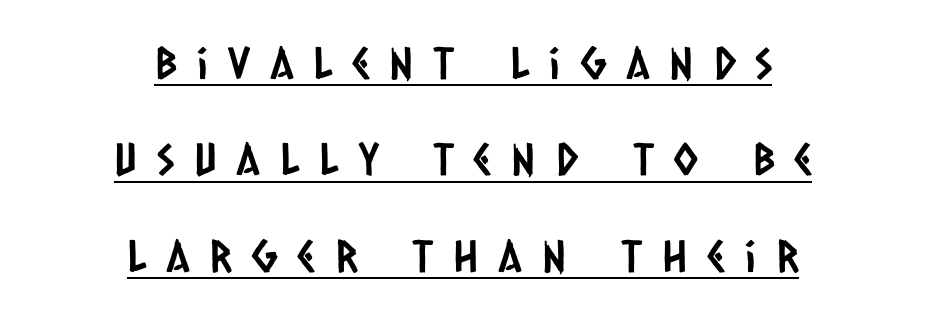
{"serif": "no", "width": "condensed", "stroke_contrast": "low", "x_height": "large", "monospaced": "no", "underline": "yes", "align": "center", "line_spacing": "loose", "line_spacing_ratio": 2.19, "letter_spacing": "wide", "letter_spacing_em": 0.46, "glyph_px": 44}
